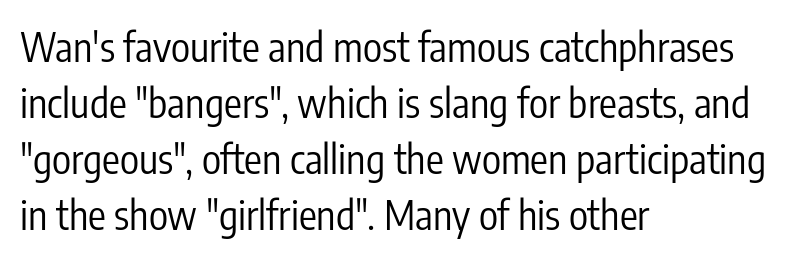
Bare-footed words on every line. The rendering uses natural spacing where letterforms have individual widths. The vertical gap from one line to the next is medium. Unlike italic type, these characters show no tilt at all. Is the stroke heavy? The answer is a plain regular-or-lighter.
